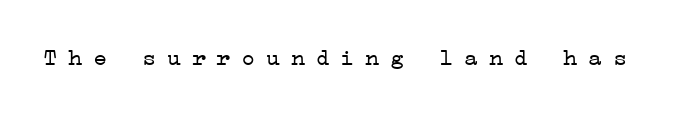
The typesetting does not lean heavy: it is not bold. A typesetter would mark this as roman, not italic. Beneath every word, the page is bare. Letter spacing: wide.
